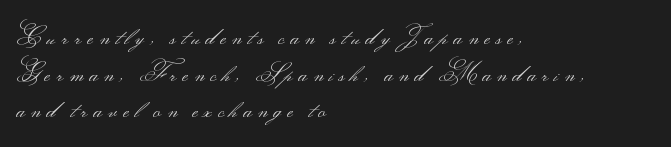
{"bold": "no", "underline": "no", "align": "left", "line_spacing": "normal", "line_spacing_ratio": 1.53, "letter_spacing": "wide", "letter_spacing_em": 0.24, "glyph_px": 24}
